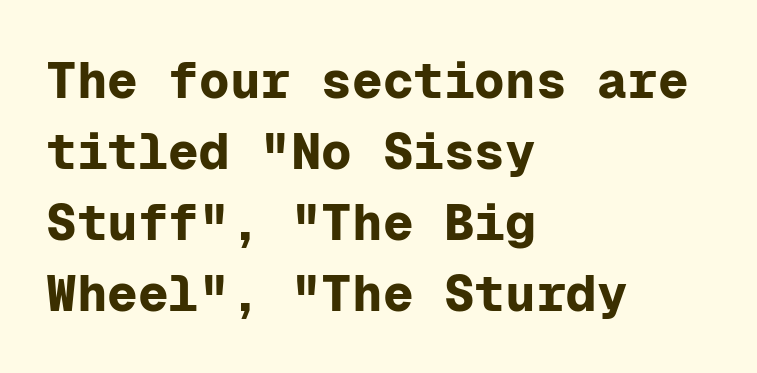
Notice how thick the strokes are: this is what a full bold looks like. The text was rendered using a sans face with plain stroke endings. Tracking here is standard; glyphs follow each other at the usual distance. Rule under the text: the space is simply empty. The line-height multiplier appears to be the usual default.
